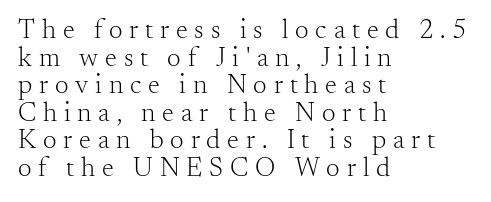
{"italic": "no", "bold": "no", "underline": "no", "align": "left", "line_spacing": "tight", "line_spacing_ratio": 1.02, "letter_spacing": "wide", "letter_spacing_em": 0.25, "glyph_px": 27}
